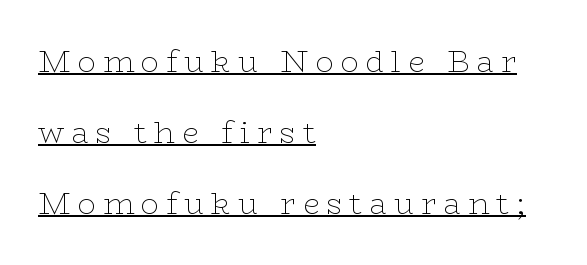
The image shows 30 px thin, wide serif type, upright; set left-aligned, loose line spacing (2.36x), unusually wide letter spacing (+0.23 em), underlined; low stroke contrast and a medium x-height.
